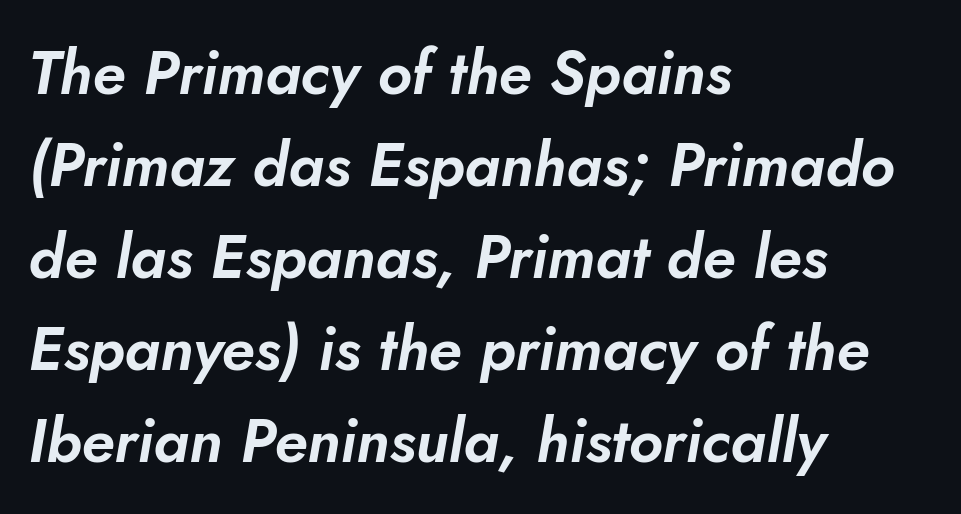
The image shows 61 px text type, italic (leaning right); set left-aligned, normal line spacing (1.51x), normal letter spacing, not underlined; low stroke contrast and a small x-height.
